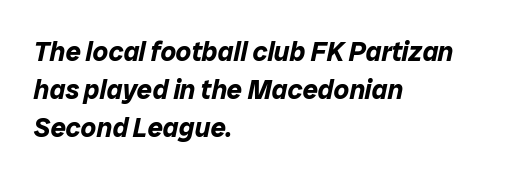
Q: Is the text bold? A: Yes.
Q: Is the text italic (slanted)? A: Yes, it leans right by about 12 degrees.
Q: Is the text underlined? A: No.
Q: How is the paragraph aligned? A: Left-aligned.
Q: Is the spacing between letters normal or unusually wide? A: Normal.
Q: Is the spacing between lines tight, normal or loose? A: Normal.
